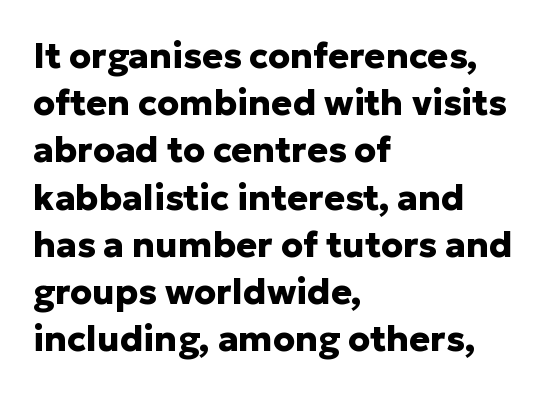
The image shows 35 px heavy sans-serif type, upright; set left-aligned, normal line spacing (1.35x), normal letter spacing, not underlined; low stroke contrast and a medium x-height.
